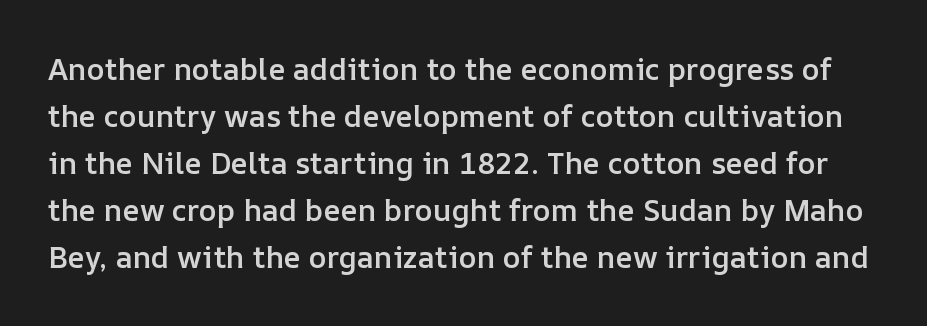
The image shows 30 px semibold type, upright; set normal line spacing (1.57x), normal letter spacing, not underlined; low stroke contrast and a medium x-height.
